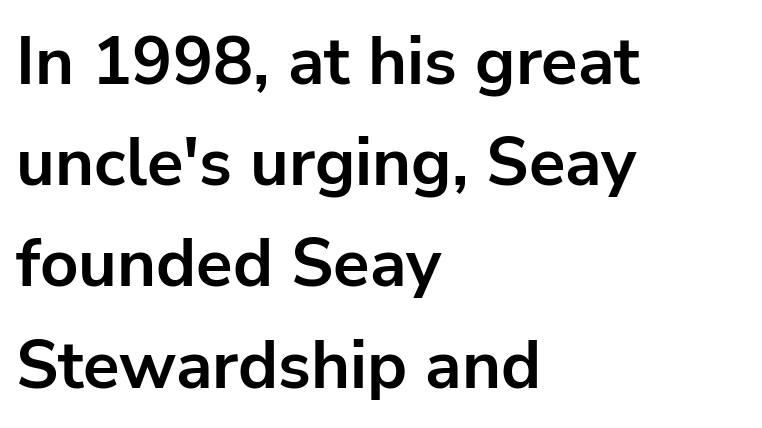
Quick note: interline space is typical. The glyphs in this specimen are sans serif. Is this a fixed-width face? No — the glyphs have proportional, varying widths. Heavy-handed strokes throughout: this text is bold. The passage is arranged the way most books set body copy — flush left.
